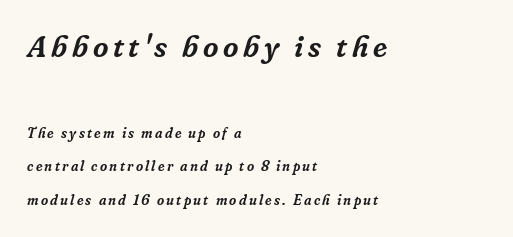
{"serif": "yes", "italic": "yes", "lean": "right", "slant_degrees": 16, "width": "normal", "stroke_contrast": "low", "x_height": "medium", "monospaced": "no", "underline": "no", "align": "left", "line_spacing": "loose", "line_spacing_ratio": 2.42, "larger_block": "first", "size_ratio": 2.14, "glyph_px": 30}
